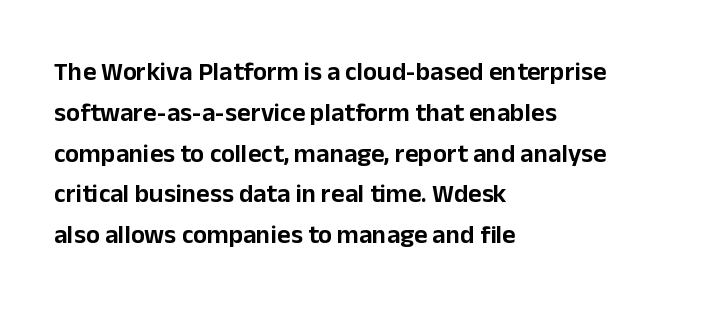
The image shows 26 px text type, upright; set left-aligned, normal line spacing (1.57x), normal letter spacing, not underlined.
